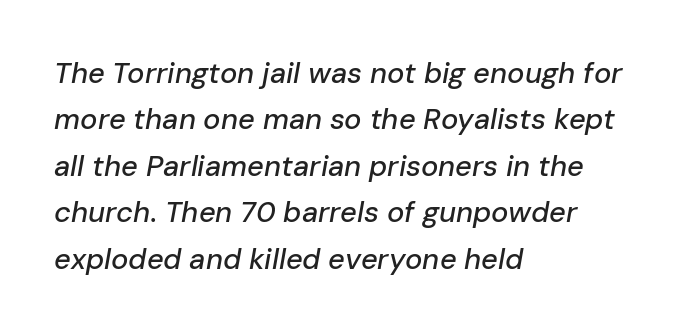
Q: Is the text italic (slanted)? A: Yes, it leans right by about 10 degrees.
Q: Is the text underlined? A: No.
Q: How is the paragraph aligned? A: Left-aligned.
Q: Is the spacing between letters normal or unusually wide? A: Normal.
Q: Is the spacing between lines tight, normal or loose? A: Normal.
Q: Width (condensed, normal, or wide)? A: Normal.
Q: Stroke contrast? A: Low.
Q: x-height? A: Medium.
Q: Monospaced? A: No.
